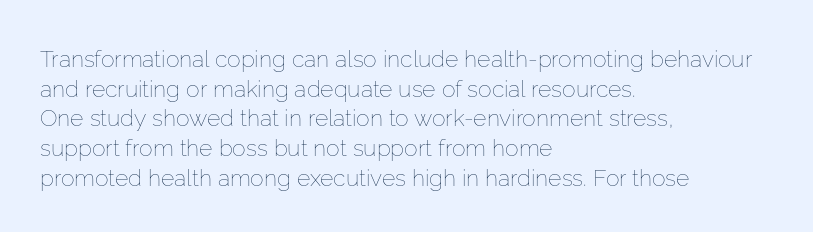
{"italic": "no", "bold": "no", "underline": "no", "align": "left", "line_spacing": "normal", "line_spacing_ratio": 1.29, "letter_spacing": "normal", "letter_spacing_em": 0.0, "glyph_px": 23}
